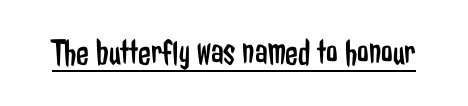
Posture: vertical. Does a line run under the words? Yes, clearly. Do the characters align in a grid? No, the font is proportional. The letterforms sit shoulder to shoulder at normal distance. Each stroke keeps to a modest, everyday thickness or less.
